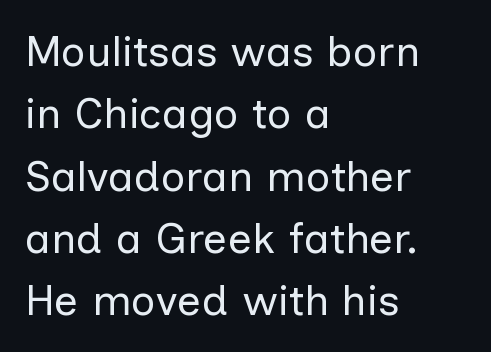
The image shows 43 px regular-weight sans-serif type, upright; set left-aligned, normal line spacing (1.45x), normal letter spacing, not underlined; low stroke contrast and a medium x-height.
